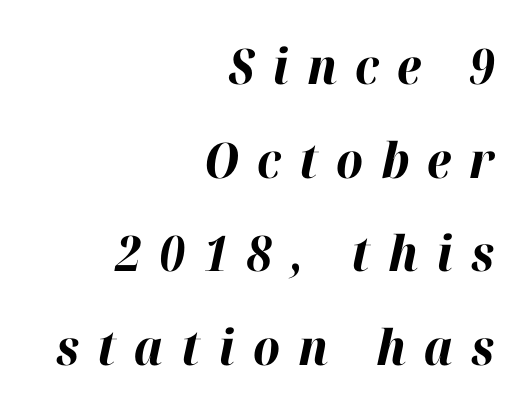
The image shows 49 px bold type, italic (leaning right); set right-aligned, loose line spacing (1.91x), unusually wide letter spacing (+0.37 em), not underlined; high stroke contrast and a medium x-height.
